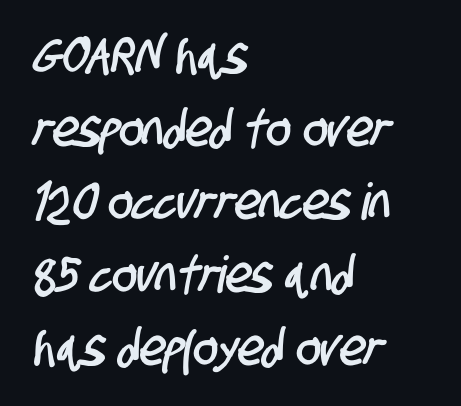
Q: Is the typeface a serif or a sans-serif typeface? A: Sans-serif.
Q: Is the text underlined? A: No.
Q: How is the paragraph aligned? A: Left-aligned.
Q: Is the spacing between letters normal or unusually wide? A: Normal.
Q: Is the spacing between lines tight, normal or loose? A: Normal.
Q: Width (condensed, normal, or wide)? A: Condensed.
Q: Stroke contrast? A: Low.
Q: x-height? A: Large.
Q: Monospaced? A: No.
